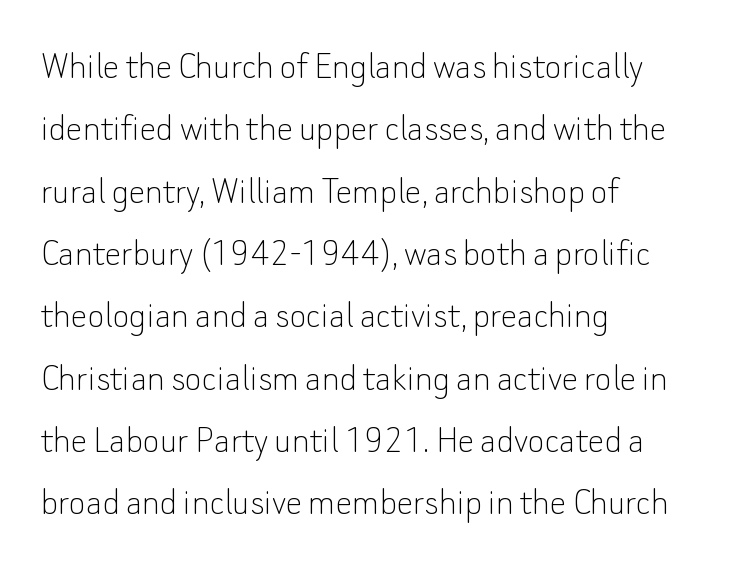
{"serif": "no", "italic": "no", "bold": "no", "weight": "thin", "width": "normal", "stroke_contrast": "low", "x_height": "small", "monospaced": "no", "underline": "no", "align": "left", "line_spacing": "normal", "line_spacing_ratio": 1.52, "letter_spacing": "normal", "letter_spacing_em": 0.0, "glyph_px": 41}
